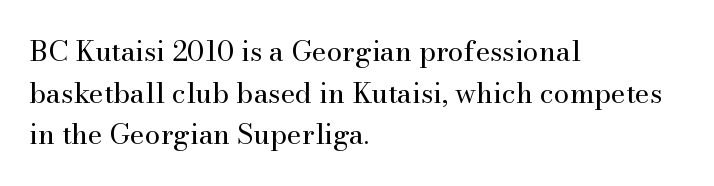
Q: Is the text bold? A: No.
Q: Is the text italic (slanted)? A: No, it is upright.
Q: Is the typeface a serif or a sans-serif typeface? A: Serif.
Q: Is the text underlined? A: No.
Q: How is the paragraph aligned? A: Left-aligned.
Q: Is the spacing between letters normal or unusually wide? A: Normal.
Q: Is the spacing between lines tight, normal or loose? A: Normal.
Q: Width (condensed, normal, or wide)? A: Normal.
Q: Stroke contrast? A: Medium.
Q: x-height? A: Small.
Q: Monospaced? A: No.
